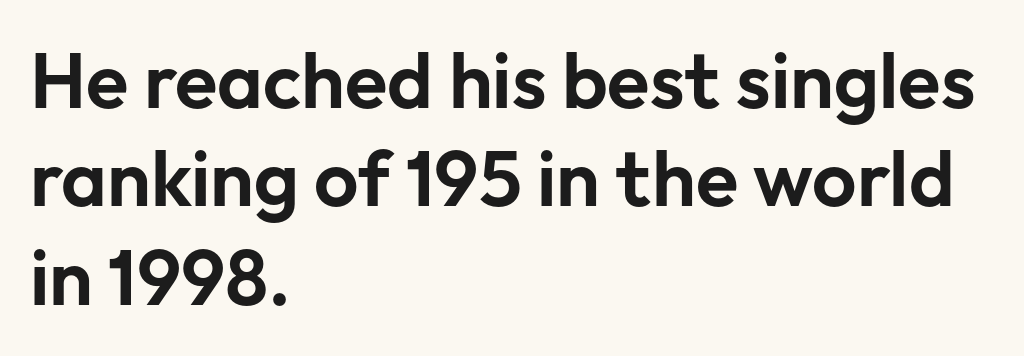
{"serif": "no", "italic": "no", "width": "normal", "stroke_contrast": "low", "x_height": "medium", "monospaced": "no", "underline": "no", "align": "left", "line_spacing": "normal", "line_spacing_ratio": 1.26, "letter_spacing": "normal", "letter_spacing_em": 0.0, "glyph_px": 78}
